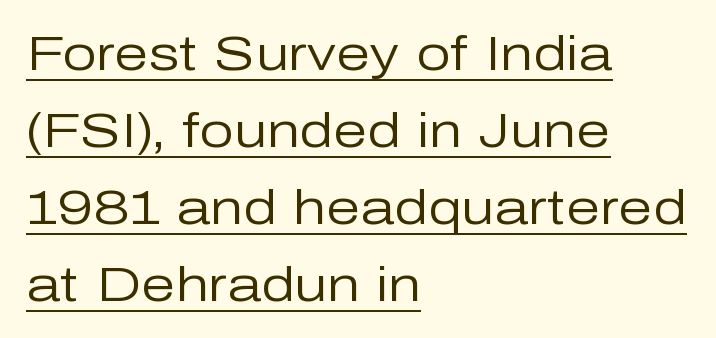
Q: Is the text bold? A: No.
Q: Is the text italic (slanted)? A: No, it is upright.
Q: Is the typeface a serif or a sans-serif typeface? A: Sans-serif.
Q: Is the text underlined? A: Yes.
Q: How is the paragraph aligned? A: Left-aligned.
Q: Is the spacing between letters normal or unusually wide? A: Normal.
Q: Is the spacing between lines tight, normal or loose? A: Normal.
Q: Width (condensed, normal, or wide)? A: Normal.
Q: Stroke contrast? A: Low.
Q: x-height? A: Medium.
Q: Monospaced? A: No.
